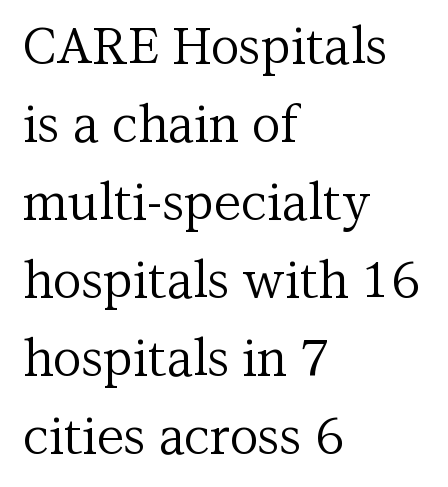
A typesetter would mark this as roman, not italic. Standard letterfit; no display-style spreading of the glyphs. No word sits above an underline. A light-to-regular cut is what we see here. Line spacing here is normal.
